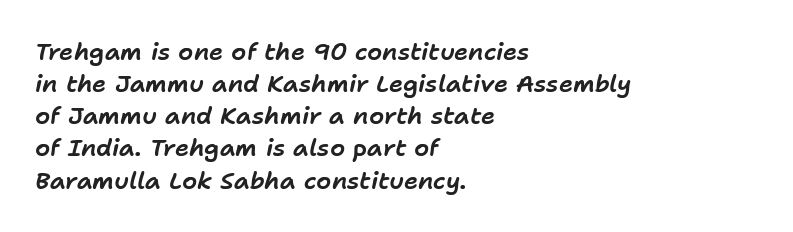
Q: Is the text italic (slanted)? A: Yes, it leans right by about 11 degrees.
Q: Is the text underlined? A: No.
Q: How is the paragraph aligned? A: Left-aligned.
Q: Is the spacing between letters normal or unusually wide? A: Normal.
Q: Is the spacing between lines tight, normal or loose? A: Normal.
